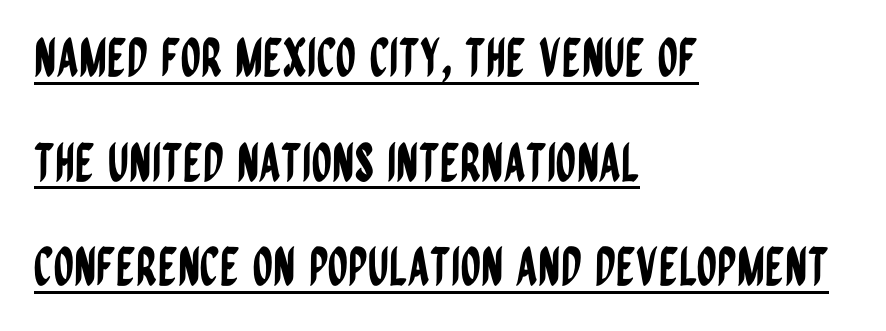
Q: Is the text italic (slanted)? A: No, it is upright.
Q: Is the typeface a serif or a sans-serif typeface? A: Sans-serif.
Q: Is the text underlined? A: Yes.
Q: How is the paragraph aligned? A: Left-aligned.
Q: Is the spacing between letters normal or unusually wide? A: Normal.
Q: Is the spacing between lines tight, normal or loose? A: Loose.
Q: Width (condensed, normal, or wide)? A: Condensed.
Q: Stroke contrast? A: Low.
Q: x-height? A: Large.
Q: Monospaced? A: No.
